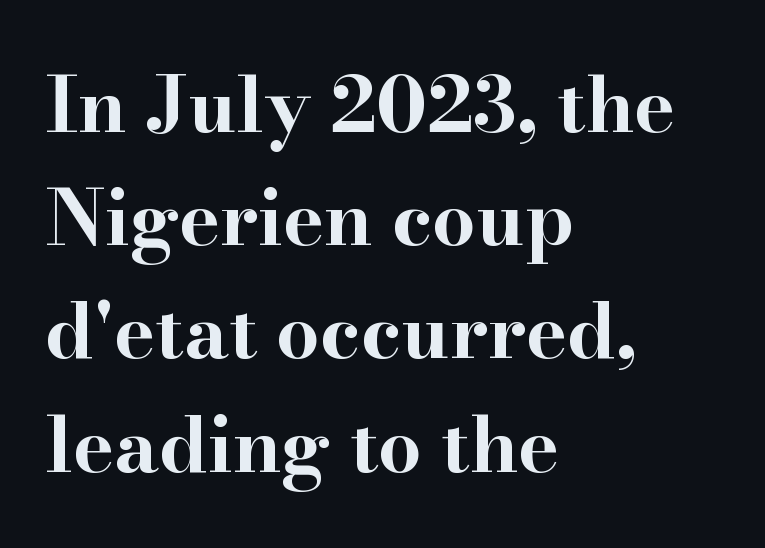
Looks like regular typesetting: each glyph gets only the width it needs. I'd describe the lettering as bold — thick and assertive. The lines are quadded left. Does extra space separate the letters? No, they use regular spacing. The space directly below the letters is spotless.
